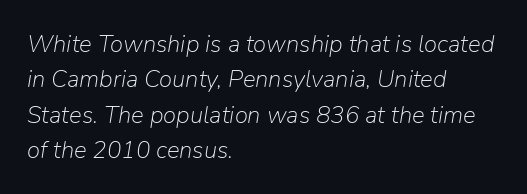
{"italic": "yes", "lean": "right", "slant_degrees": 9, "bold": "no", "underline": "no", "align": "left", "line_spacing": "normal", "line_spacing_ratio": 1.47, "letter_spacing": "normal", "letter_spacing_em": 0.0, "glyph_px": 24}
